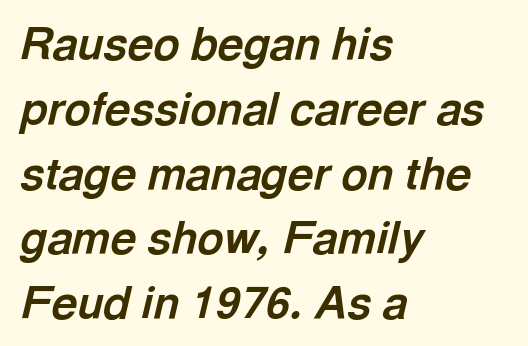
The image shows 45 px bold type, italic (leaning right); set left-aligned, normal line spacing (1.44x), normal letter spacing, not underlined; a medium x-height.
